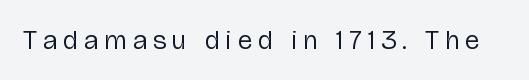
The image shows 27 px text type, upright; set unusually wide letter spacing (+0.23 em), not underlined.
